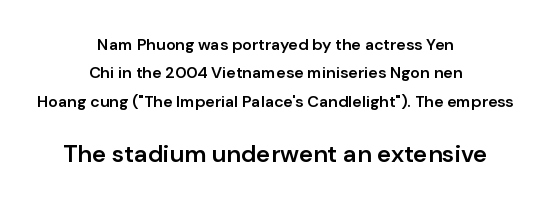
{"italic": "no", "bold": "semi", "underline": "no", "align": "center", "line_spacing_ratio": 1.77, "letter_spacing": "normal", "letter_spacing_em": 0.0, "larger_block": "second", "size_ratio": 1.5, "glyph_px": 24}
